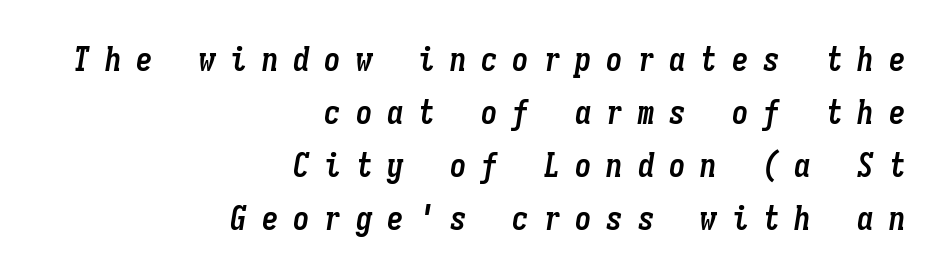
The characters look thick and weighty, a clear bold. The rag falls on the left side of this text block. These lines sit exactly where default settings would place them. Only glyphs here, with clear space below each row.
